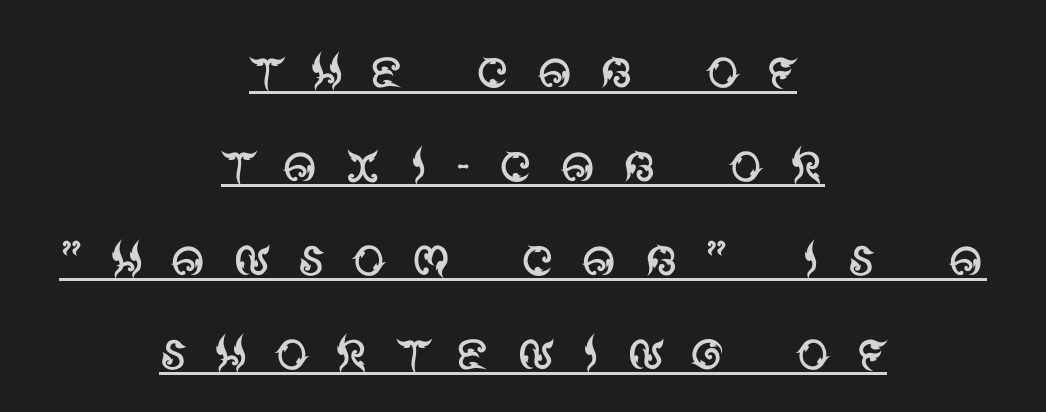
This is underlined copy, the kind a proofreader might mark for attention. Examine the stroke ends and you'll find no serifs. The passage shown is not bold in any degree. Substantial extra tracking has been applied to these lines. A typesetter would mark this as roman, not italic.
